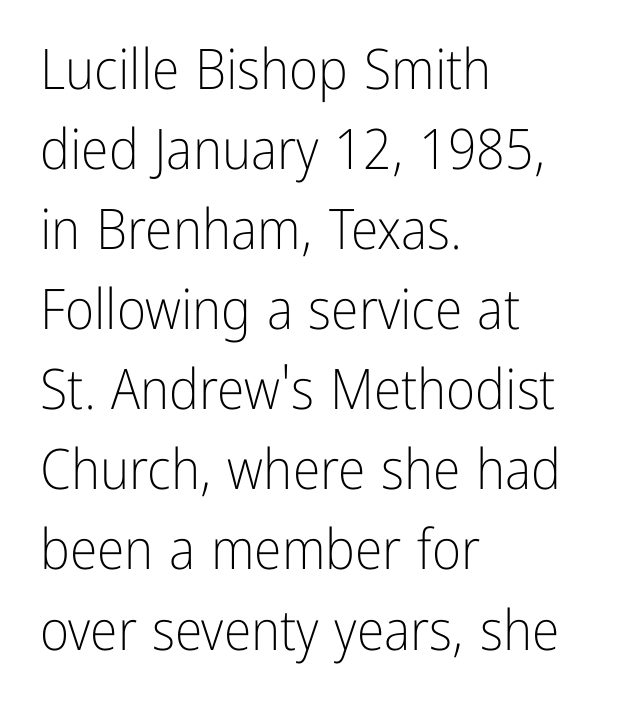
A sans-serif font was chosen for this passage. The specimen reads as upright at a glance. Words appear dense and cohesive because spacing is normal. If you measured baseline to baseline, you'd find a middling distance.
